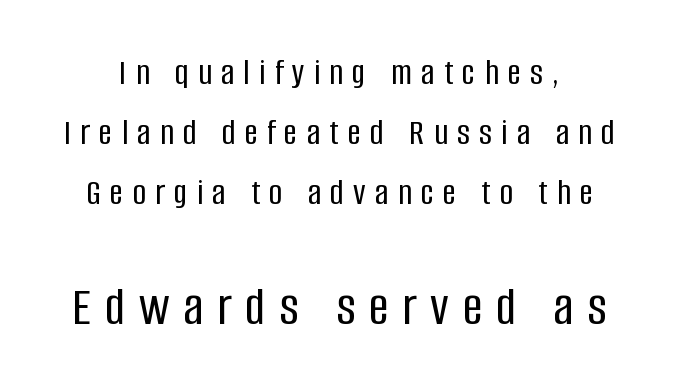
The image shows 55 px condensed sans-serif type, upright; set normal line spacing (1.62x), unusually wide letter spacing (+0.25 em), not underlined; the second (bottom) block is 1.49x larger; low stroke contrast and a large x-height.
